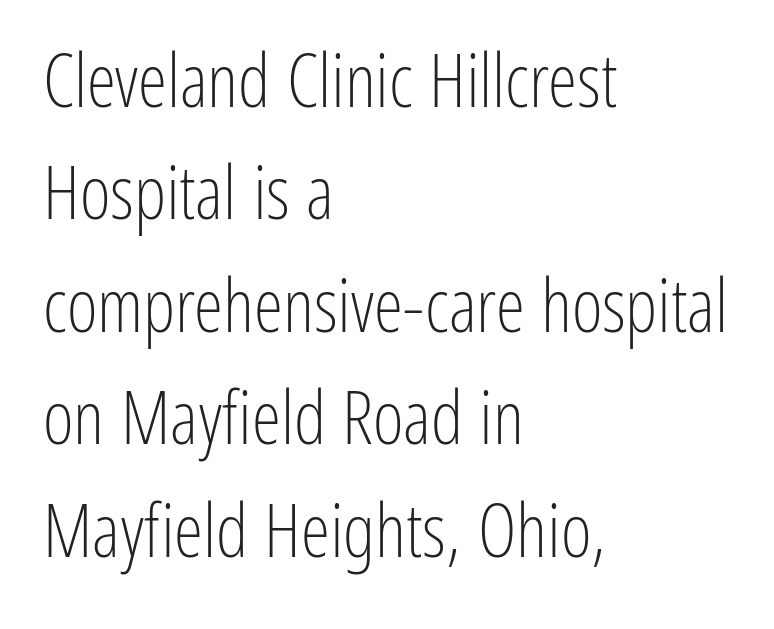
Q: Is the text bold? A: No.
Q: Is the text italic (slanted)? A: No, it is upright.
Q: Is the typeface a serif or a sans-serif typeface? A: Sans-serif.
Q: Is the text underlined? A: No.
Q: How is the paragraph aligned? A: Left-aligned.
Q: Is the spacing between letters normal or unusually wide? A: Normal.
Q: Is the spacing between lines tight, normal or loose? A: Normal.
Q: Width (condensed, normal, or wide)? A: Condensed.
Q: Stroke contrast? A: Low.
Q: x-height? A: Medium.
Q: Monospaced? A: No.
